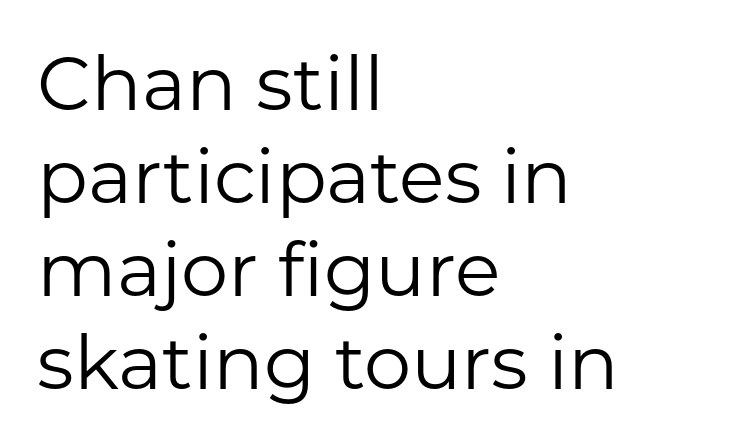
The image shows 75 px regular-weight sans-serif type, upright; set left-aligned, line spacing 1.24x, normal letter spacing, not underlined; low stroke contrast and a medium x-height.
